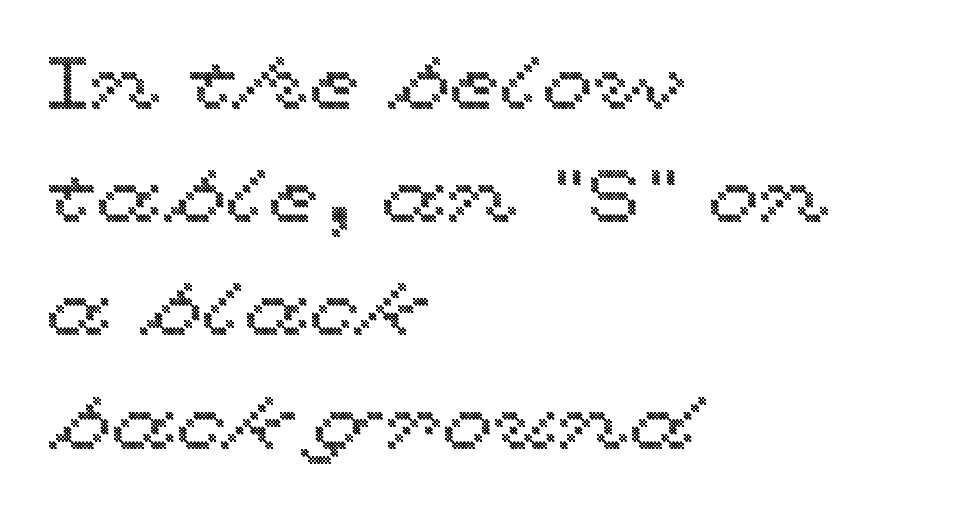
The image shows 74 px wide type; set left-aligned, normal line spacing (1.53x), normal letter spacing, not underlined; a medium x-height.
